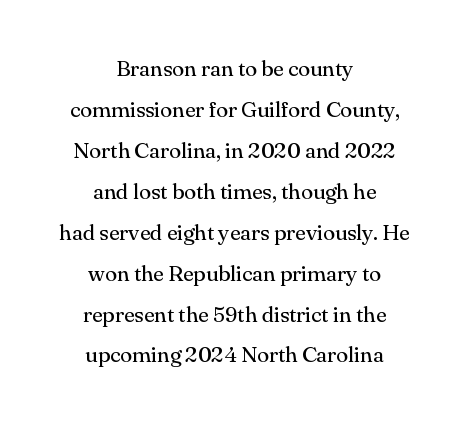
Look at the tracking — it's just the regular setting, nothing added. Each line is balanced around a shared central axis. Letters have the restrained weight of plain body copy at most. Descenders hang freely into open space. Vertical strokes here are truly vertical.
